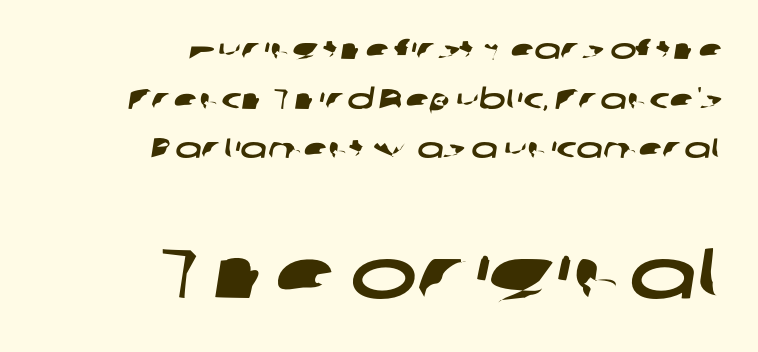
Q: Is the typeface a serif or a sans-serif typeface? A: Sans-serif.
Q: Is the text underlined? A: No.
Q: How is the paragraph aligned? A: Right-aligned.
Q: Is the spacing between letters normal or unusually wide? A: Normal.
Q: Which block of text is set in a larger size, the first (top) or the second (bottom)? A: The second (bottom) one.
Q: Width (condensed, normal, or wide)? A: Wide.
Q: Stroke contrast? A: Low.
Q: x-height? A: Medium.
Q: Monospaced? A: No.
